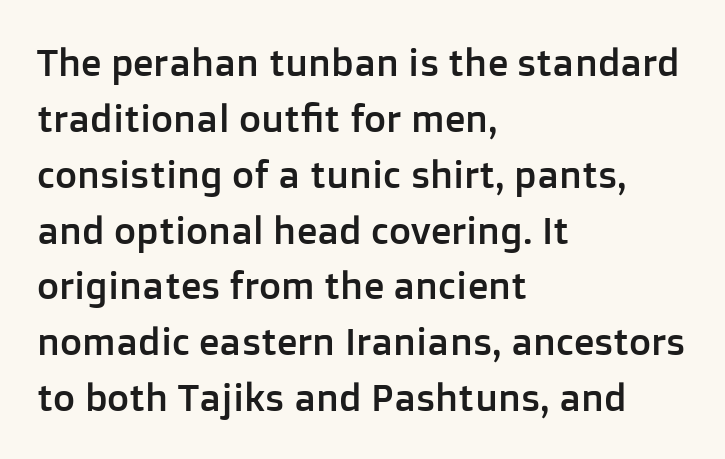
The image shows 38 px sans-serif type, upright; set left-aligned, normal line spacing (1.47x), normal letter spacing, not underlined; low stroke contrast and a medium x-height.
